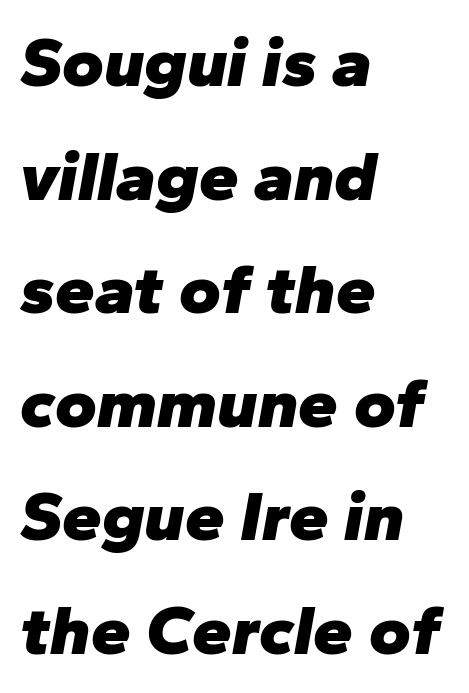
{"italic": "yes", "lean": "right", "slant_degrees": 10, "bold": "yes", "weight": "heavy", "width": "normal", "stroke_contrast": "low", "x_height": "medium", "monospaced": "no", "underline": "no", "align": "left", "line_spacing": "normal", "line_spacing_ratio": 1.6, "letter_spacing": "normal", "letter_spacing_em": 0.0, "glyph_px": 71}
